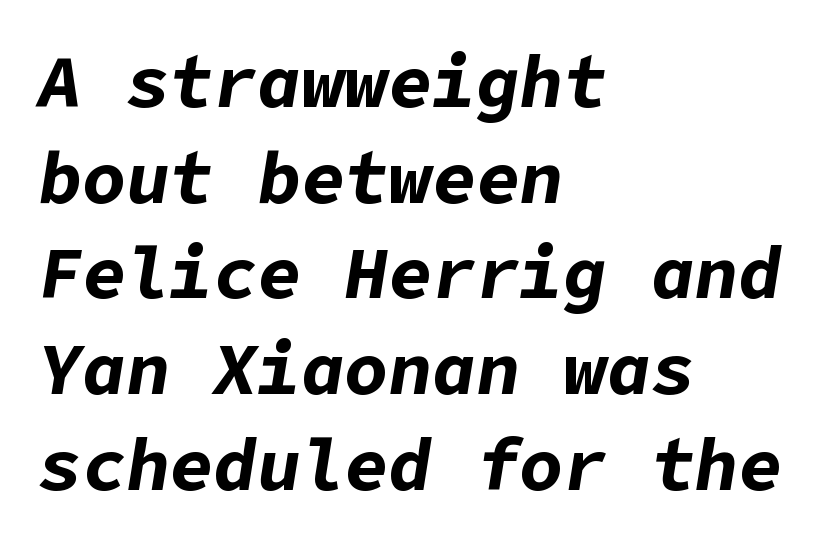
The image shows 73 px bold type, italic (leaning right); set left-aligned, normal line spacing (1.31x), normal letter spacing, not underlined; low stroke contrast and a medium x-height.
